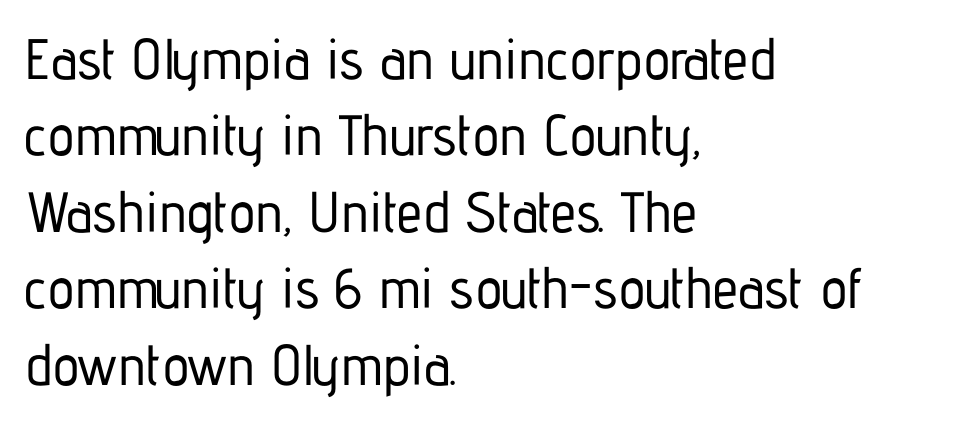
{"serif": "no", "italic": "no", "width": "condensed", "stroke_contrast": "low", "x_height": "medium", "monospaced": "no", "underline": "no", "align": "left", "line_spacing": "normal", "line_spacing_ratio": 1.34, "letter_spacing": "normal", "letter_spacing_em": 0.0, "glyph_px": 57}
